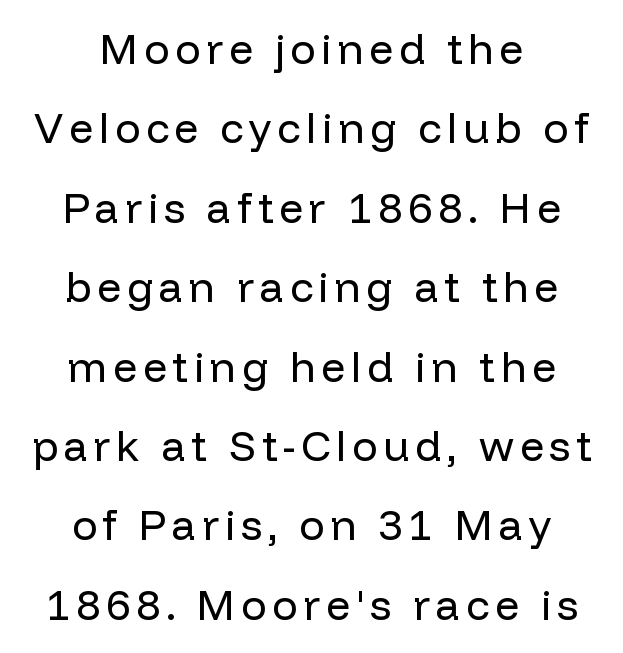
{"serif": "no", "italic": "no", "bold": "no", "weight": "regular", "width": "normal", "stroke_contrast": "low", "x_height": "medium", "monospaced": "no", "underline": "no", "align": "center", "line_spacing_ratio": 1.89, "glyph_px": 42}
